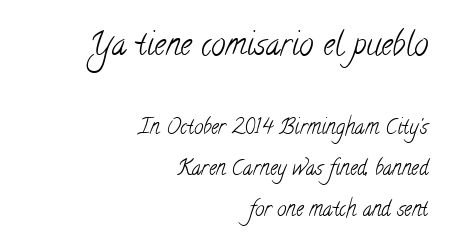
The image shows 32 px light, condensed type; set right-aligned, loose line spacing (1.97x), normal letter spacing, not underlined; the first (top) block is 1.52x larger; low stroke contrast and a small x-height.
